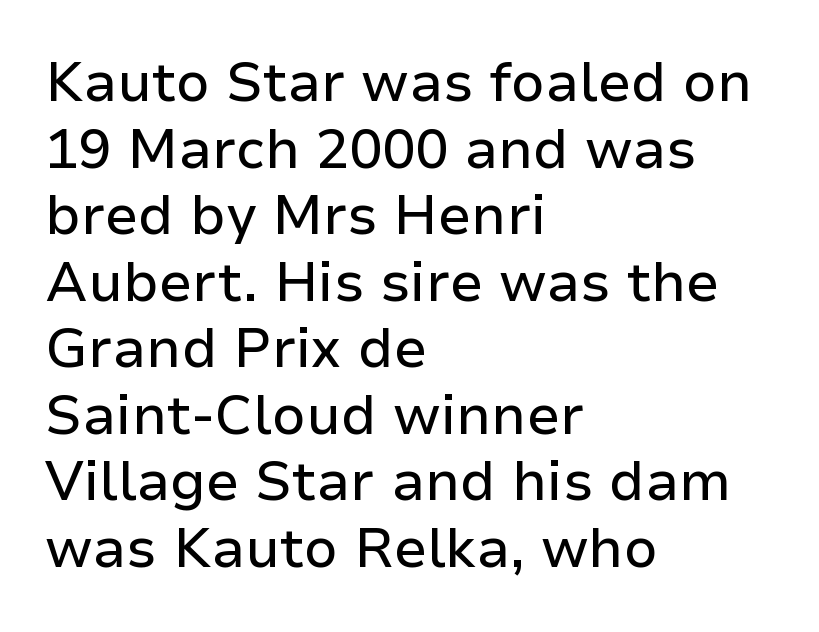
{"serif": "no", "italic": "no", "width": "normal", "stroke_contrast": "low", "x_height": "medium", "monospaced": "no", "underline": "no", "align": "left", "line_spacing_ratio": 1.21, "letter_spacing": "normal", "letter_spacing_em": 0.0, "glyph_px": 55}
